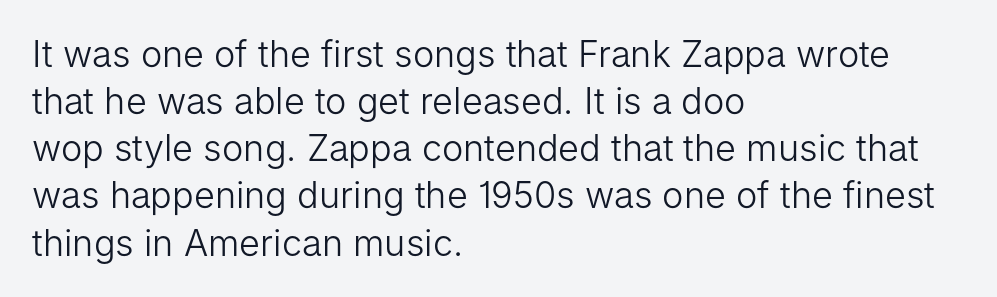
The image shows 36 px light sans-serif type, upright; set left-aligned, normal line spacing (1.31x), normal letter spacing, not underlined; low stroke contrast and a medium x-height.
